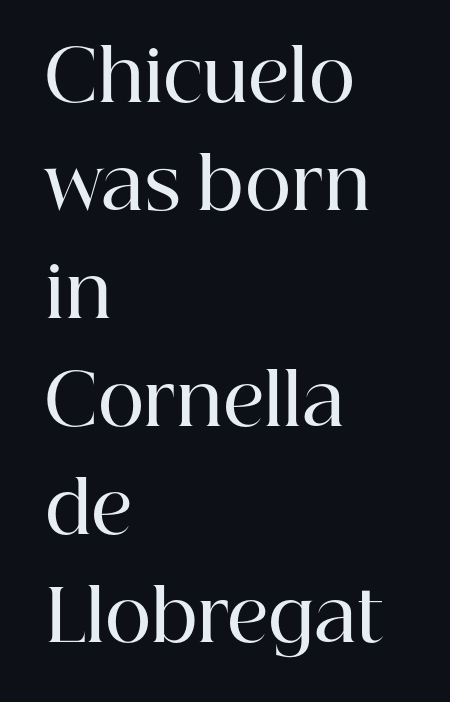
Q: Is the text bold? A: Semi-bold.
Q: Is the text italic (slanted)? A: No, it is upright.
Q: Is the typeface a serif or a sans-serif typeface? A: Serif.
Q: Is the text underlined? A: No.
Q: How is the paragraph aligned? A: Left-aligned.
Q: Is the spacing between letters normal or unusually wide? A: Normal.
Q: Is the spacing between lines tight, normal or loose? A: Normal.
Q: Width (condensed, normal, or wide)? A: Normal.
Q: Stroke contrast? A: High.
Q: x-height? A: Medium.
Q: Monospaced? A: No.
